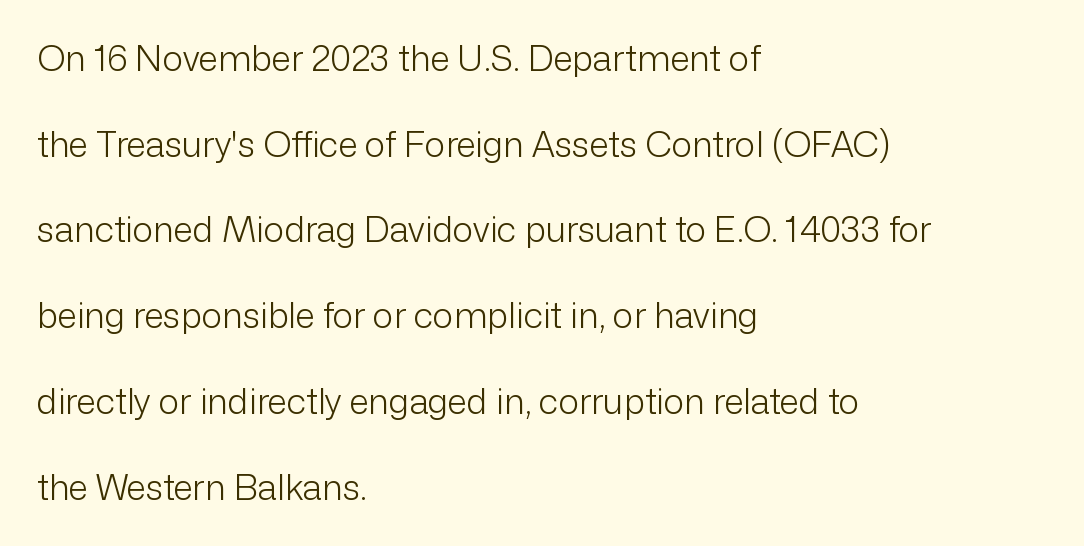
The image shows 35 px light sans-serif type, upright; set left-aligned, loose line spacing (2.45x), normal letter spacing, not underlined; low stroke contrast and a medium x-height.
